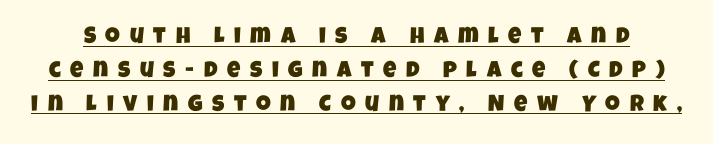
Q: Is the text underlined? A: Yes.
Q: Is the spacing between letters normal or unusually wide? A: Unusually wide.
Q: Is the spacing between lines tight, normal or loose? A: Normal.
